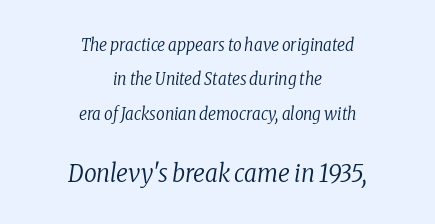
The image shows 25 px text type, italic (leaning right); set centered, loose line spacing (2.02x), normal letter spacing, not underlined; the second (bottom) block is 1.47x larger.
